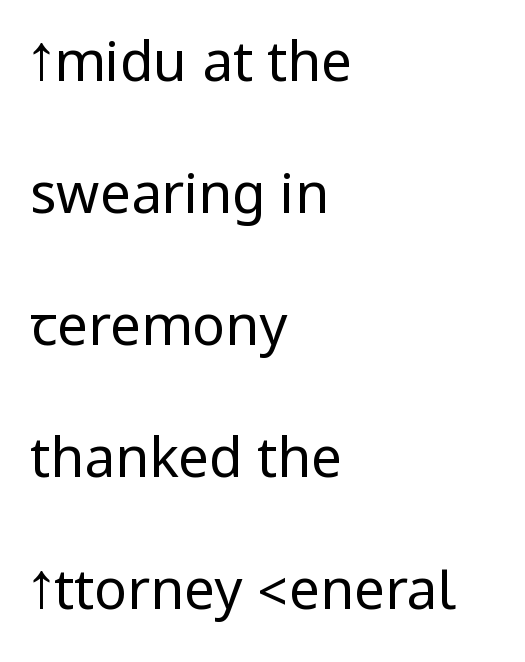
{"serif": "no", "italic": "no", "bold": "no", "weight": "regular", "width": "condensed", "stroke_contrast": "low", "underline": "no", "align": "left", "line_spacing": "loose", "line_spacing_ratio": 2.4, "letter_spacing": "normal", "letter_spacing_em": 0.0, "glyph_px": 55}
